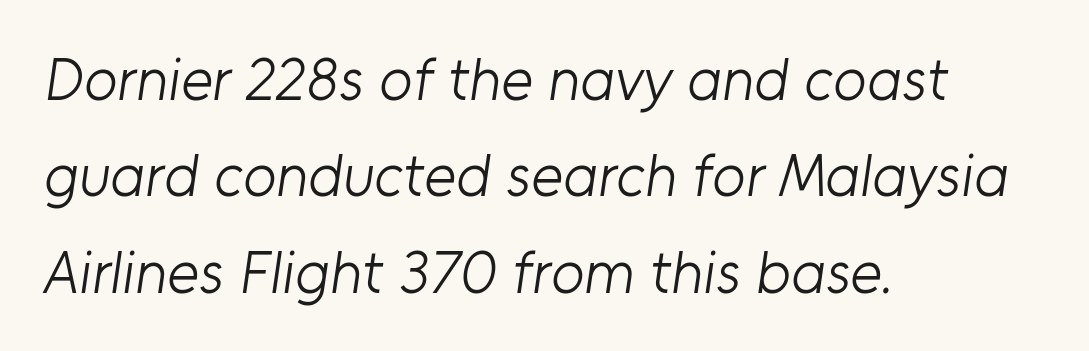
Q: Is the text bold? A: No.
Q: Is the typeface a serif or a sans-serif typeface? A: Sans-serif.
Q: Is the text underlined? A: No.
Q: How is the paragraph aligned? A: Left-aligned.
Q: Is the spacing between letters normal or unusually wide? A: Normal.
Q: Is the spacing between lines tight, normal or loose? A: Normal.
Q: Width (condensed, normal, or wide)? A: Normal.
Q: Stroke contrast? A: Low.
Q: x-height? A: Medium.
Q: Monospaced? A: No.
